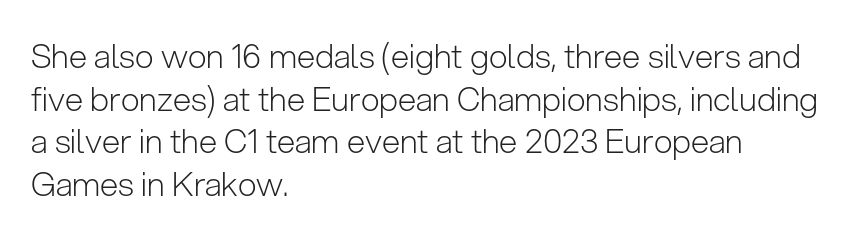
Q: Is the text bold? A: No.
Q: Is the text italic (slanted)? A: No, it is upright.
Q: Is the typeface a serif or a sans-serif typeface? A: Sans-serif.
Q: Is the text underlined? A: No.
Q: How is the paragraph aligned? A: Left-aligned.
Q: Is the spacing between letters normal or unusually wide? A: Normal.
Q: Is the spacing between lines tight, normal or loose? A: Normal.
Q: Width (condensed, normal, or wide)? A: Normal.
Q: Stroke contrast? A: Low.
Q: x-height? A: Medium.
Q: Monospaced? A: No.
